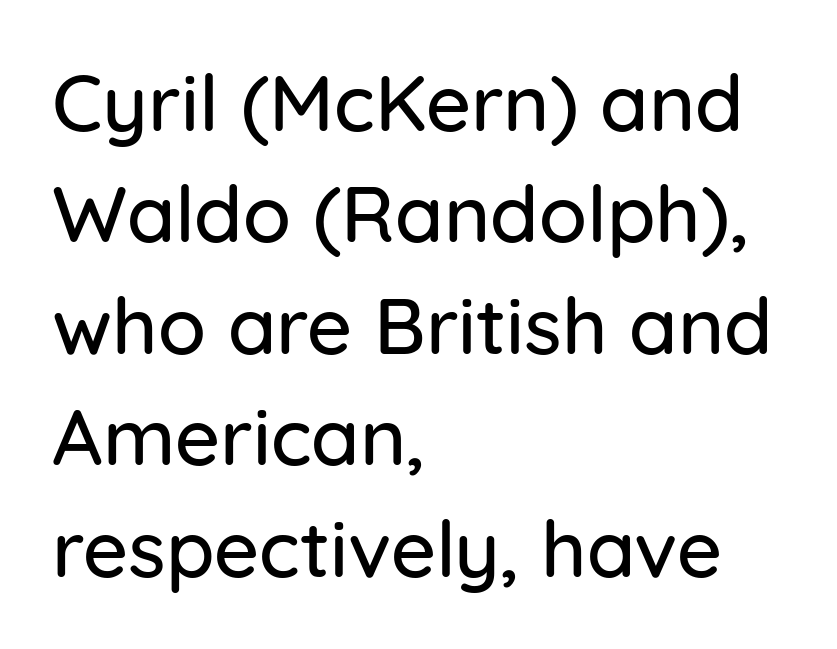
The letters sit at their default tracking, neither squeezed nor spread. These lines are rendered in a variable-pitch font. Reading down the column, the eye jumps a familiar distance to each next line. The baseline area is clear.
